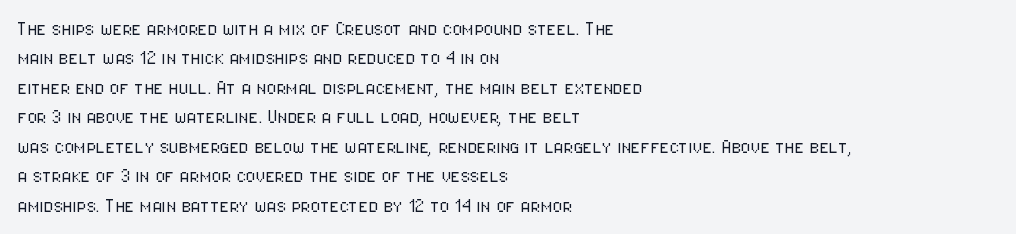
{"italic": "no", "bold": "no", "underline": "no", "align": "left", "line_spacing": "normal", "line_spacing_ratio": 1.34, "letter_spacing": "normal", "letter_spacing_em": 0.0, "glyph_px": 22}
